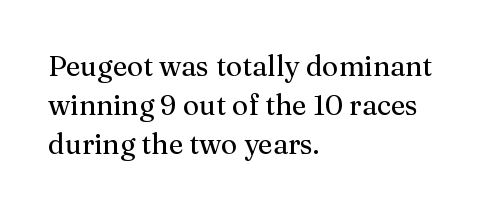
Q: Is the text bold? A: No.
Q: Is the text italic (slanted)? A: No, it is upright.
Q: Is the typeface a serif or a sans-serif typeface? A: Serif.
Q: Is the text underlined? A: No.
Q: How is the paragraph aligned? A: Left-aligned.
Q: Is the spacing between letters normal or unusually wide? A: Normal.
Q: Is the spacing between lines tight, normal or loose? A: Normal.
Q: Width (condensed, normal, or wide)? A: Normal.
Q: Stroke contrast? A: Medium.
Q: x-height? A: Medium.
Q: Monospaced? A: No.
